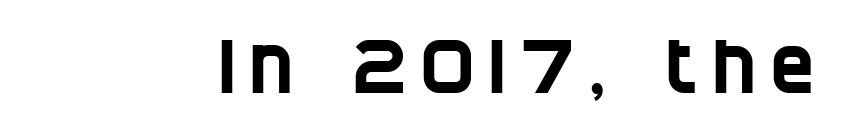
Q: Is the typeface a serif or a sans-serif typeface? A: Sans-serif.
Q: Is the text underlined? A: No.
Q: Width (condensed, normal, or wide)? A: Condensed.
Q: Stroke contrast? A: Low.
Q: x-height? A: Large.
Q: Monospaced? A: No.
